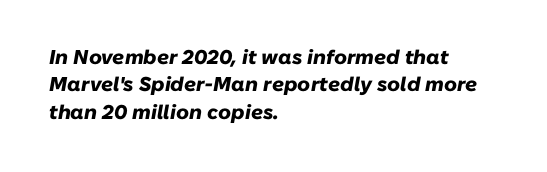
{"italic": "yes", "lean": "right", "slant_degrees": 10, "bold": "yes", "underline": "no", "align": "left", "line_spacing": "normal", "line_spacing_ratio": 1.37, "letter_spacing": "normal", "letter_spacing_em": 0.0, "glyph_px": 20}
